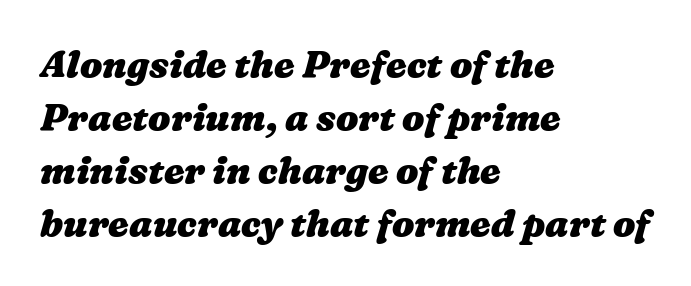
Q: Is the text bold? A: Yes.
Q: Is the text underlined? A: No.
Q: How is the paragraph aligned? A: Left-aligned.
Q: Is the spacing between letters normal or unusually wide? A: Normal.
Q: Is the spacing between lines tight, normal or loose? A: Normal.
Q: Width (condensed, normal, or wide)? A: Wide.
Q: Stroke contrast? A: Medium.
Q: x-height? A: Medium.
Q: Monospaced? A: No.
